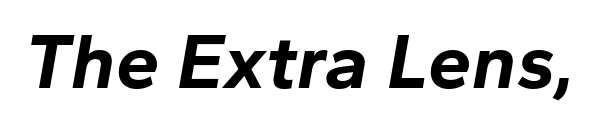
{"italic": "yes", "lean": "right", "slant_degrees": 10, "bold": "yes", "weight": "bold", "width": "normal", "stroke_contrast": "low", "x_height": "medium", "monospaced": "no", "underline": "no", "letter_spacing": "normal", "letter_spacing_em": 0.0, "glyph_px": 78}
